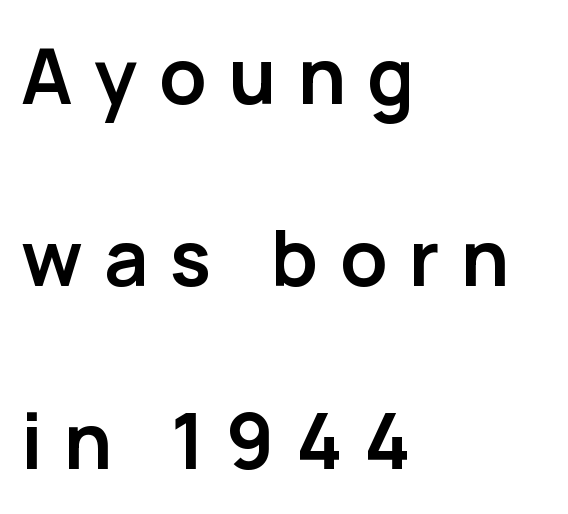
Q: Is the text bold? A: Yes.
Q: Is the text italic (slanted)? A: No, it is upright.
Q: Is the typeface a serif or a sans-serif typeface? A: Sans-serif.
Q: Is the text underlined? A: No.
Q: How is the paragraph aligned? A: Left-aligned.
Q: Is the spacing between letters normal or unusually wide? A: Unusually wide.
Q: Is the spacing between lines tight, normal or loose? A: Loose.
Q: Width (condensed, normal, or wide)? A: Normal.
Q: Stroke contrast? A: Low.
Q: x-height? A: Medium.
Q: Monospaced? A: No.
